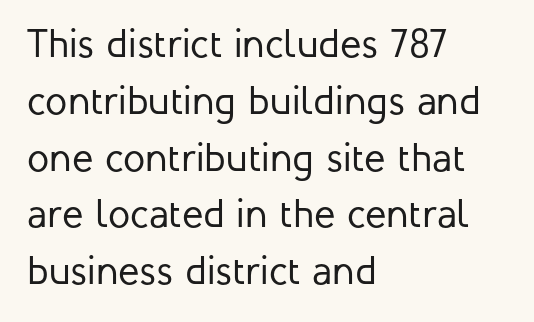
Q: Is the text bold? A: No.
Q: Is the text italic (slanted)? A: No, it is upright.
Q: Is the typeface a serif or a sans-serif typeface? A: Sans-serif.
Q: Is the text underlined? A: No.
Q: How is the paragraph aligned? A: Left-aligned.
Q: Is the spacing between letters normal or unusually wide? A: Normal.
Q: Is the spacing between lines tight, normal or loose? A: Normal.
Q: Width (condensed, normal, or wide)? A: Normal.
Q: Stroke contrast? A: Low.
Q: x-height? A: Medium.
Q: Monospaced? A: No.
